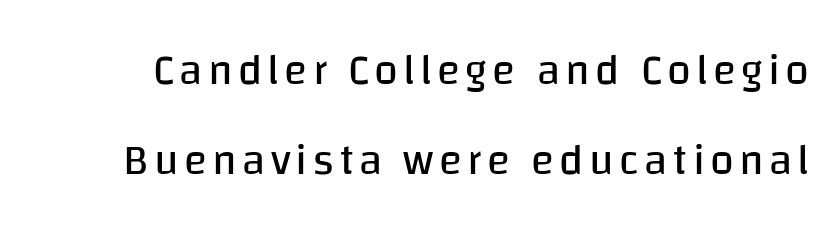
The image shows 43 px regular-weight sans-serif type, upright; set loose line spacing (2.1x), not underlined; low stroke contrast and a large x-height.
